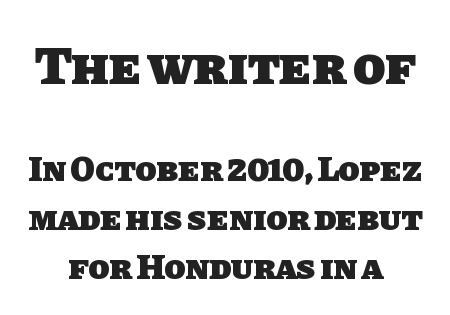
{"serif": "no", "bold": "yes", "weight": "heavy", "width": "normal", "stroke_contrast": "low", "x_height": "large", "monospaced": "no", "underline": "no", "align": "center", "line_spacing": "normal", "line_spacing_ratio": 1.4, "letter_spacing": "normal", "letter_spacing_em": 0.0, "larger_block": "first", "size_ratio": 1.51, "glyph_px": 53}
